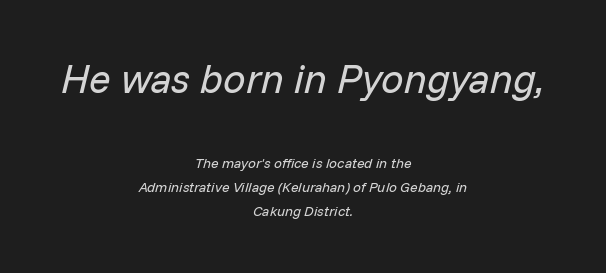
Q: Is the text bold? A: No.
Q: Is the text italic (slanted)? A: Yes, it leans right by about 14 degrees.
Q: Is the text underlined? A: No.
Q: How is the paragraph aligned? A: Centered.
Q: Is the spacing between letters normal or unusually wide? A: Normal.
Q: Which block of text is set in a larger size, the first (top) or the second (bottom)? A: The first (top) one.
Q: Width (condensed, normal, or wide)? A: Normal.
Q: Stroke contrast? A: Low.
Q: x-height? A: Medium.
Q: Monospaced? A: No.
